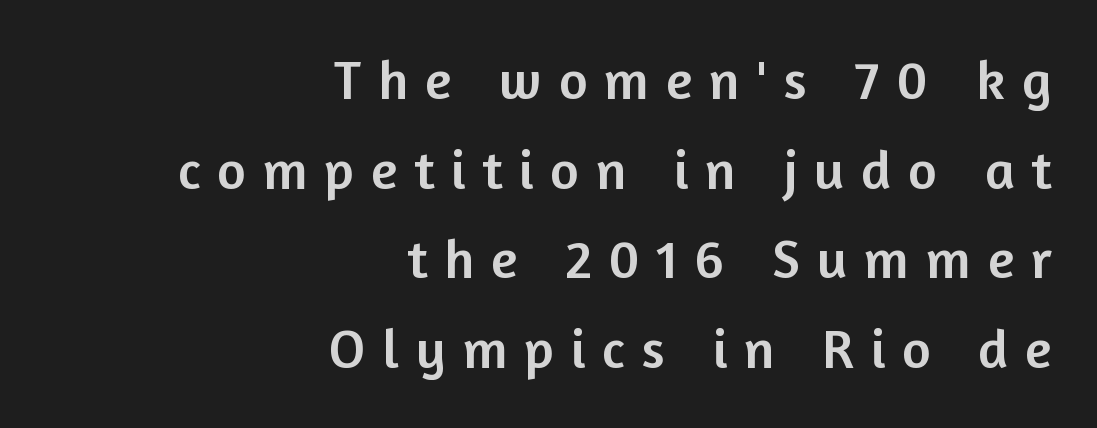
The image shows 55 px sans-serif type, upright; set right-aligned, normal line spacing (1.63x), unusually wide letter spacing (+0.31 em), not underlined; low stroke contrast and a medium x-height.
